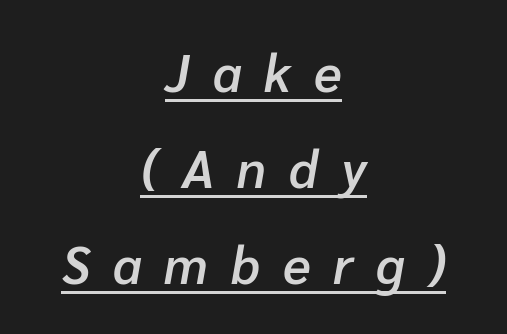
{"italic": "yes", "lean": "right", "slant_degrees": 10, "bold": "semi", "weight": "semibold", "width": "normal", "stroke_contrast": "low", "x_height": "medium", "monospaced": "no", "underline": "yes", "align": "center", "line_spacing_ratio": 1.85, "letter_spacing": "wide", "letter_spacing_em": 0.44, "glyph_px": 52}
